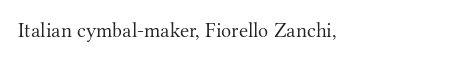
The passage shown is not underscored anywhere. The font's upright variant was chosen for this text. Stems here are at most as thick as an everyday book face. Observe the ordinary spacing: letters are neighbours, not strangers.
